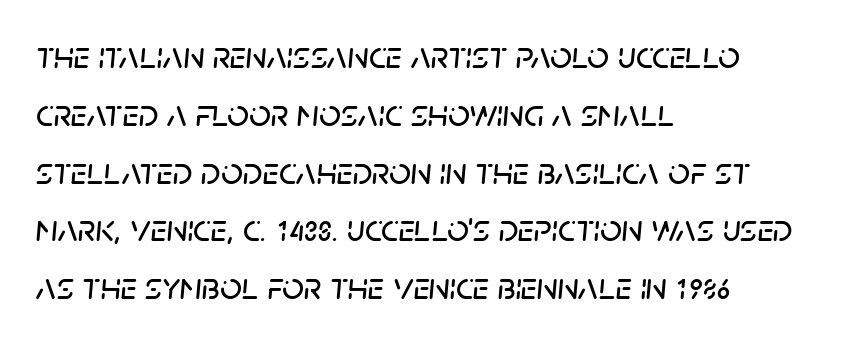
The image shows 38 px text type, italic (leaning right); set left-aligned, normal line spacing (1.52x), normal letter spacing, not underlined; low stroke contrast and a large x-height.
